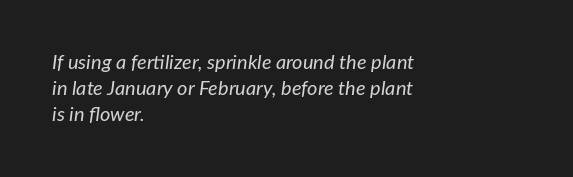
{"italic": "yes", "lean": "right", "slant_degrees": 7, "bold": "no", "underline": "no", "align": "left", "line_spacing": "normal", "line_spacing_ratio": 1.3, "letter_spacing": "normal", "letter_spacing_em": 0.0, "glyph_px": 20}
